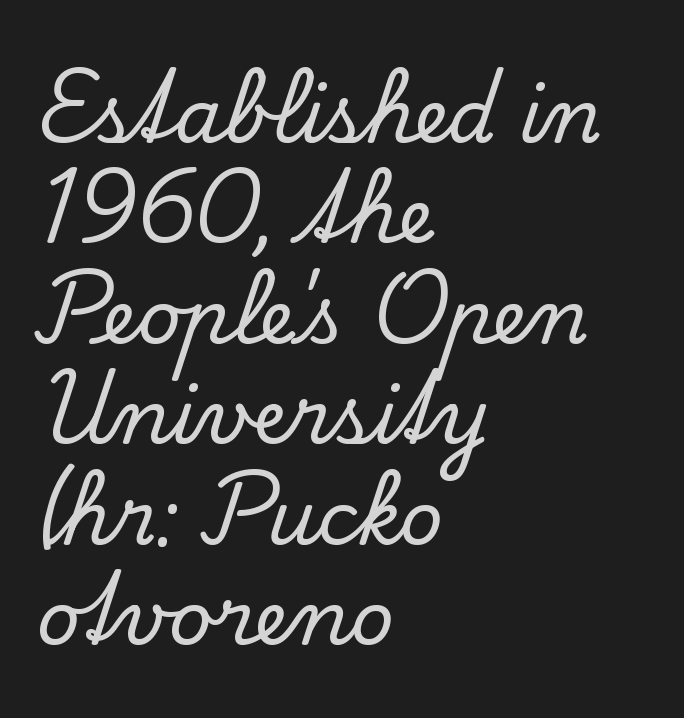
Small tapered or slab feet sit at the stroke ends, so this counts as serif. You could not count columns in this text — the font is proportionally spaced. Notice how the passage keeps a crisp vertical edge on the left only. A typesetter would call this zero additional tracking. Descender tails drop into unmarked territory.
